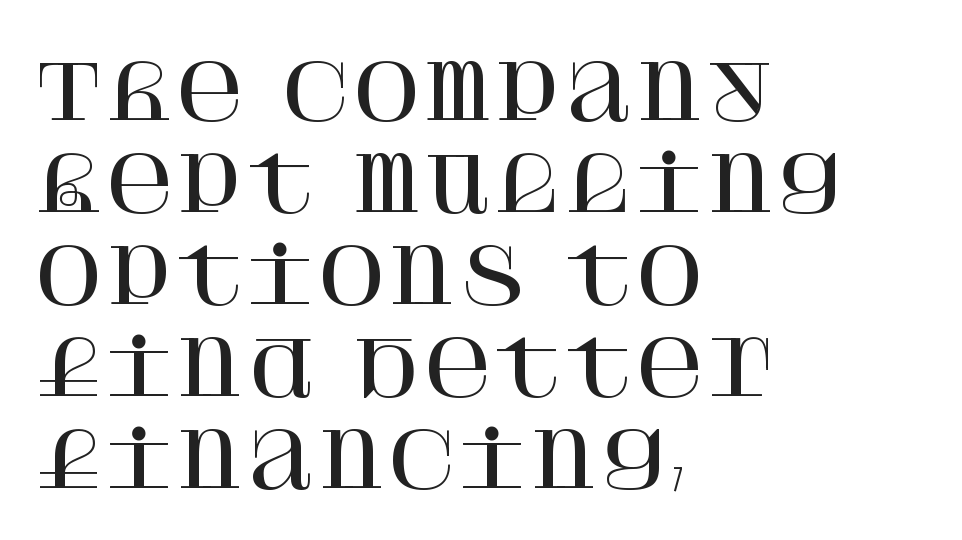
{"serif": "yes", "italic": "no", "width": "normal", "stroke_contrast": "high", "x_height": "large", "underline": "no", "align": "left", "line_spacing_ratio": 1.21, "letter_spacing": "normal", "letter_spacing_em": 0.0, "glyph_px": 76}
